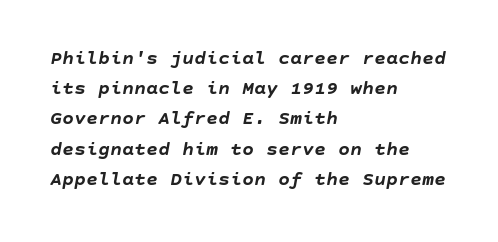
Italic? Definitely — the glyphs are oblique. A classic flush-left, rag-right setting is used for this passage. The horizontal fit of the characters is conventional and even. The words here are not underlined. The passage shown stacks its lines at a standard gap. Plenty of ink on the page — the face is bold.
